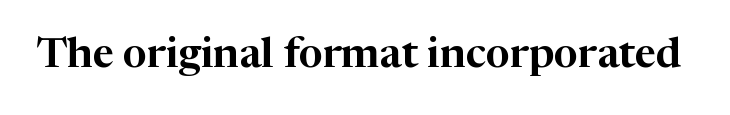
{"serif": "yes", "italic": "no", "width": "normal", "stroke_contrast": "high", "x_height": "medium", "monospaced": "no", "underline": "no", "letter_spacing": "normal", "letter_spacing_em": 0.0, "glyph_px": 42}
